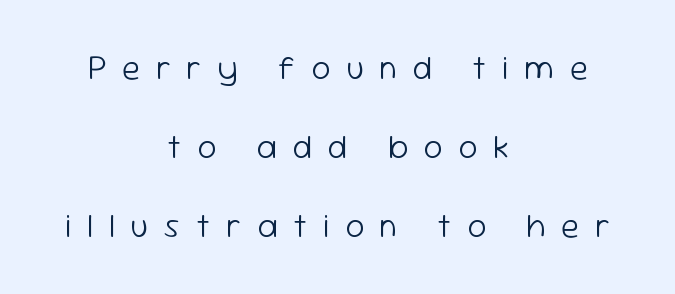
{"serif": "no", "italic": "no", "bold": "no", "weight": "light", "width": "normal", "stroke_contrast": "low", "x_height": "medium", "monospaced": "no", "underline": "no", "align": "center", "line_spacing": "loose", "line_spacing_ratio": 2.4, "letter_spacing": "wide", "letter_spacing_em": 0.48, "glyph_px": 33}
